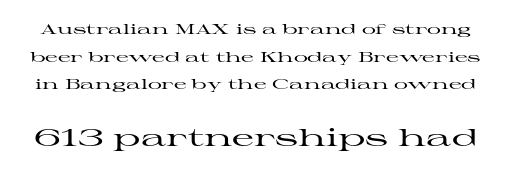
The image shows 24 px text type, upright; set loose line spacing (1.98x), normal letter spacing, not underlined; the second (bottom) block is 1.71x larger.
